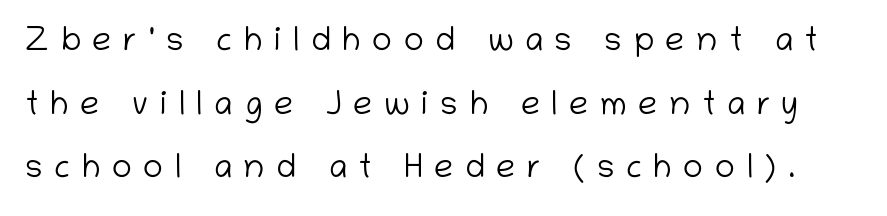
The image shows 34 px light sans-serif type, upright; set line spacing 1.87x, unusually wide letter spacing (+0.34 em), not underlined; low stroke contrast and a medium x-height.
